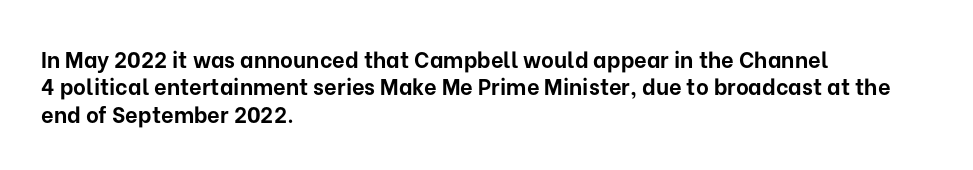
Q: Is the text bold? A: Yes.
Q: Is the text italic (slanted)? A: No, it is upright.
Q: Is the text underlined? A: No.
Q: How is the paragraph aligned? A: Left-aligned.
Q: Is the spacing between letters normal or unusually wide? A: Normal.
